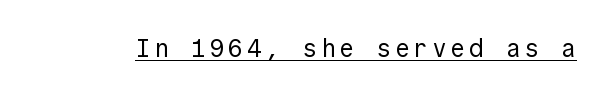
Stems here are at most as thick as an everyday book face. The specimen reads as upright at a glance. Underlining? Definitely there.
